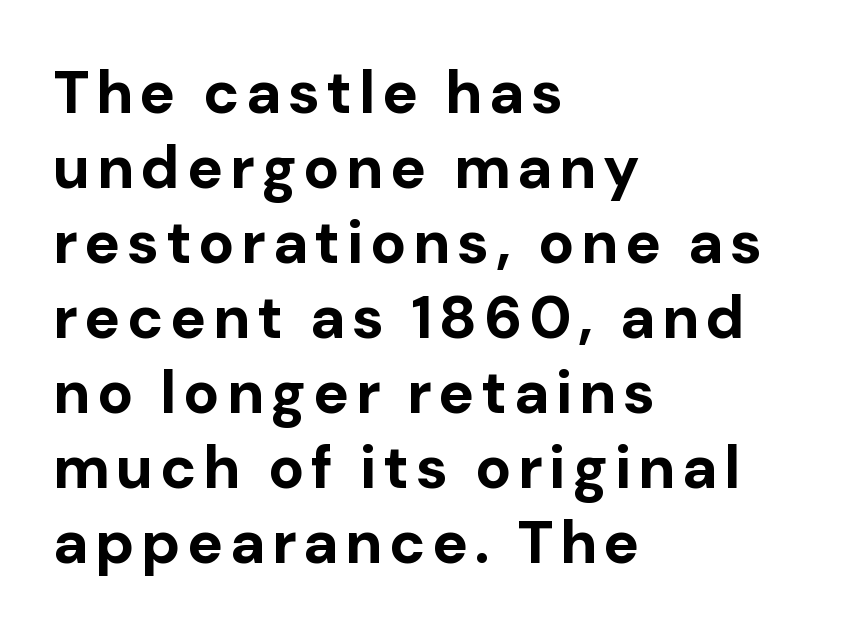
Q: Is the text bold? A: Yes.
Q: Is the text italic (slanted)? A: No, it is upright.
Q: Is the typeface a serif or a sans-serif typeface? A: Sans-serif.
Q: Is the text underlined? A: No.
Q: How is the paragraph aligned? A: Left-aligned.
Q: Is the spacing between lines tight, normal or loose? A: Normal.
Q: Width (condensed, normal, or wide)? A: Normal.
Q: Stroke contrast? A: Low.
Q: x-height? A: Medium.
Q: Monospaced? A: No.
